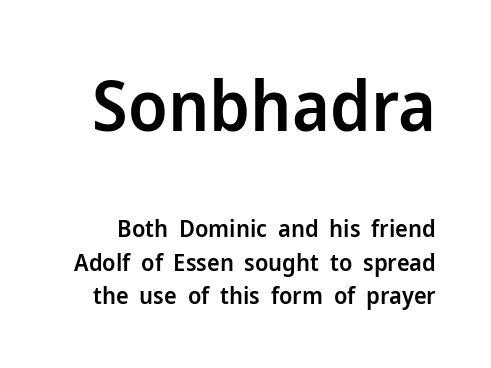
The image shows 71 px semibold sans-serif type, upright; set normal line spacing (1.4x), normal letter spacing, not underlined; the first (top) block is 2.96x larger; low stroke contrast and a medium x-height.
